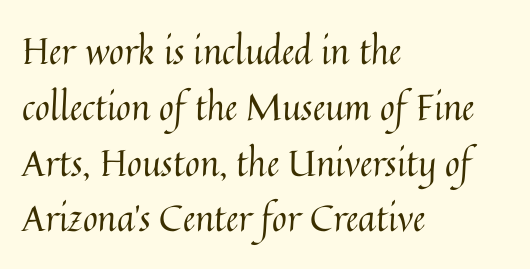
Q: Is the text bold? A: No.
Q: Is the text italic (slanted)? A: Yes.
Q: Is the text underlined? A: No.
Q: How is the paragraph aligned? A: Left-aligned.
Q: Is the spacing between letters normal or unusually wide? A: Normal.
Q: Is the spacing between lines tight, normal or loose? A: Normal.
Q: Width (condensed, normal, or wide)? A: Normal.
Q: Stroke contrast? A: Medium.
Q: x-height? A: Medium.
Q: Monospaced? A: No.
